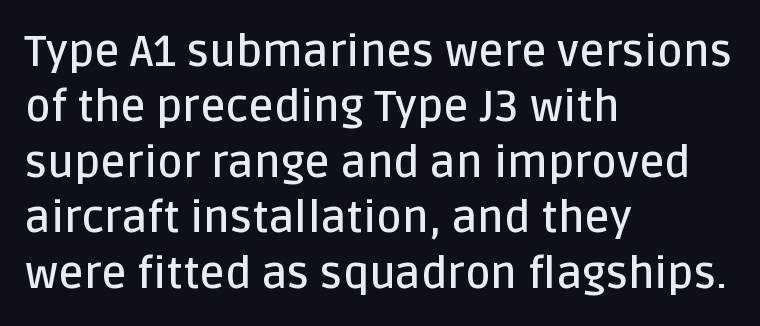
{"serif": "no", "italic": "no", "bold": "semi", "weight": "semibold", "width": "normal", "stroke_contrast": "low", "x_height": "large", "monospaced": "no", "underline": "no", "align": "left", "line_spacing": "normal", "line_spacing_ratio": 1.26, "letter_spacing": "normal", "letter_spacing_em": 0.0, "glyph_px": 44}
